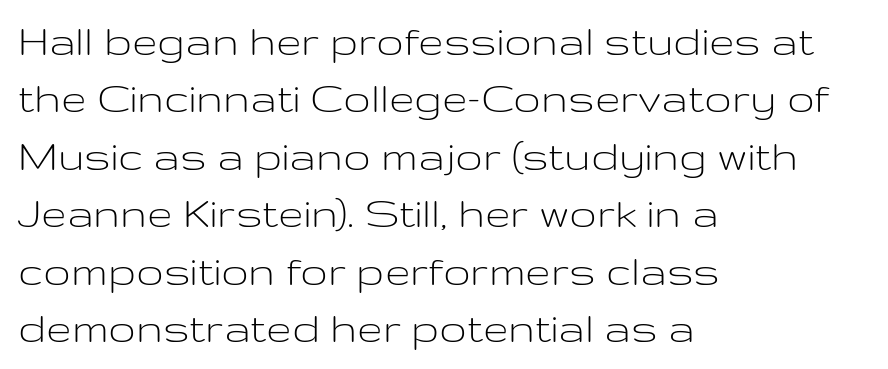
The image shows 46 px light, wide sans-serif type, upright; set left-aligned, normal line spacing (1.25x), normal letter spacing, not underlined; low stroke contrast and a medium x-height.
